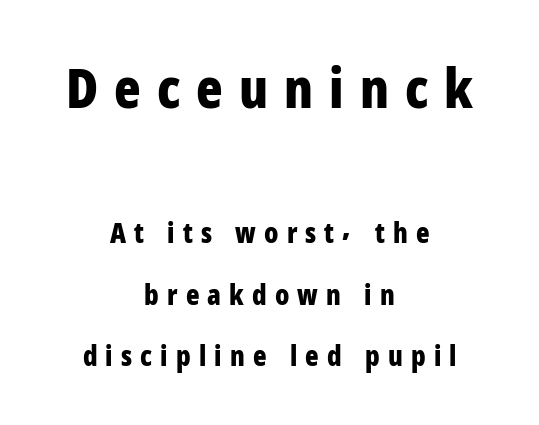
Q: Is the text bold? A: Yes.
Q: Is the text italic (slanted)? A: No, it is upright.
Q: Is the typeface a serif or a sans-serif typeface? A: Sans-serif.
Q: Is the text underlined? A: No.
Q: How is the paragraph aligned? A: Centered.
Q: Is the spacing between letters normal or unusually wide? A: Unusually wide.
Q: Is the spacing between lines tight, normal or loose? A: Loose.
Q: Which block of text is set in a larger size, the first (top) or the second (bottom)? A: The first (top) one.
Q: Width (condensed, normal, or wide)? A: Condensed.
Q: Stroke contrast? A: Low.
Q: x-height? A: Medium.
Q: Monospaced? A: No.
